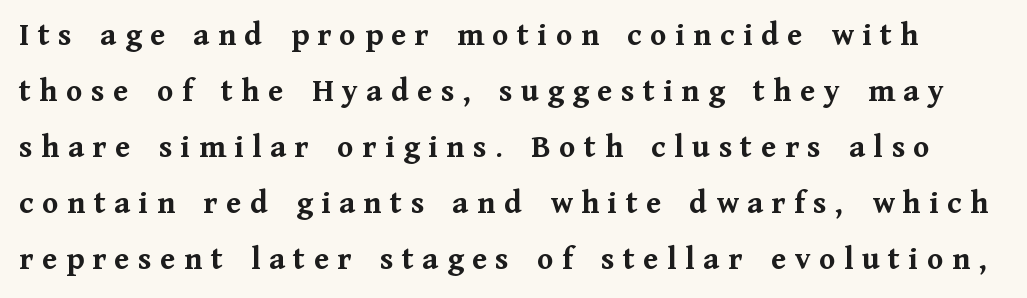
{"serif": "yes", "italic": "no", "bold": "yes", "weight": "semibold", "width": "normal", "stroke_contrast": "medium", "x_height": "medium", "monospaced": "no", "underline": "no", "line_spacing": "normal", "line_spacing_ratio": 1.7, "letter_spacing": "wide", "letter_spacing_em": 0.26, "glyph_px": 33}
